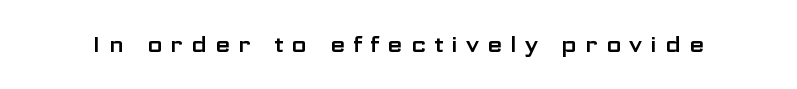
The image shows 22 px text type, upright; set unusually wide letter spacing (+0.37 em), not underlined.
